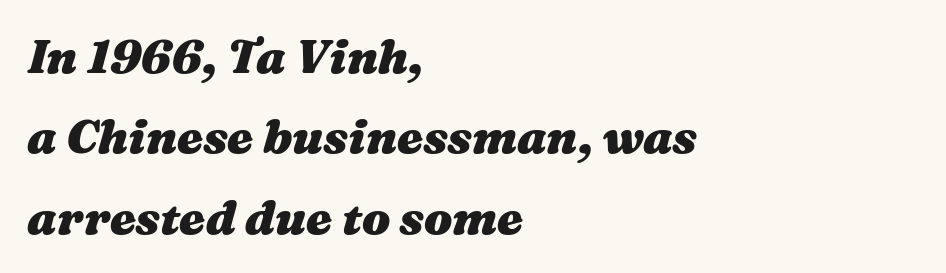
Words appear dense and cohesive because spacing is normal. This sample is left-justified, so line endings fall wherever the words run out. Would a proofreader flag this as italicized? Yes. Is this a fixed-width face? No — the glyphs have proportional, varying widths. Look at the stroke-to-counter ratio: heavy, a bold.
